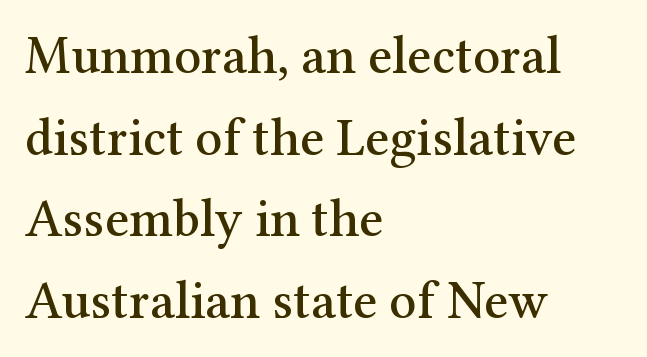
The words here are not underlined. Standard letterfit; no display-style spreading of the glyphs. A student would call this left alignment; a typographer would say flush left, rag right. Check where the strokes stop: tiny serifs finish them off. Vertical strokes here are truly vertical. Do the characters align in a grid? No, the font is proportional.
